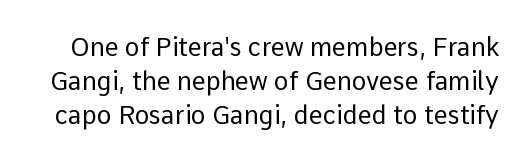
{"italic": "no", "bold": "no", "underline": "no", "line_spacing": "normal", "line_spacing_ratio": 1.37, "letter_spacing": "normal", "letter_spacing_em": 0.0, "glyph_px": 25}
